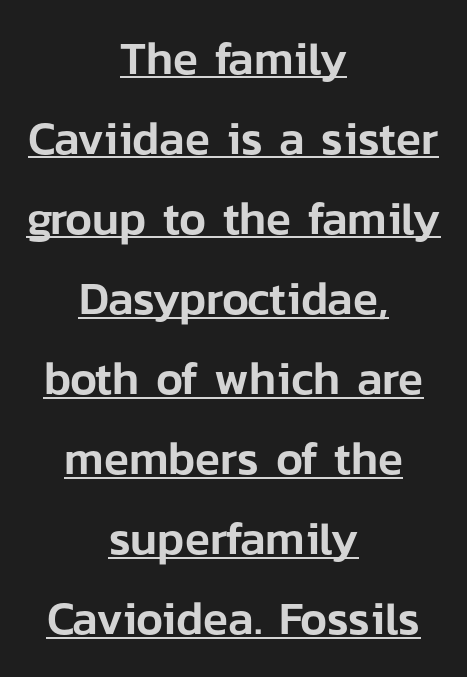
The image shows 46 px sans-serif type, upright; set centered, line spacing 1.74x, normal letter spacing, underlined; low stroke contrast and a medium x-height.
